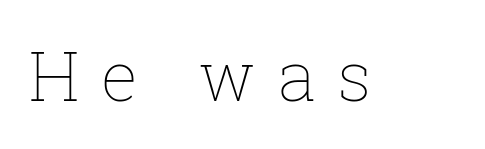
{"italic": "no", "bold": "no", "weight": "thin", "width": "normal", "stroke_contrast": "low", "x_height": "medium", "monospaced": "no", "underline": "no", "letter_spacing": "wide", "letter_spacing_em": 0.33, "glyph_px": 68}
